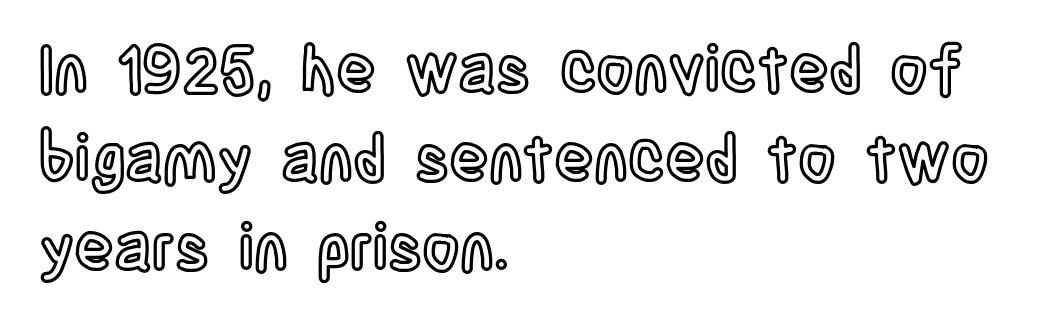
The image shows 65 px condensed type, upright; set left-aligned, normal line spacing (1.37x), normal letter spacing, not underlined; a large x-height.
